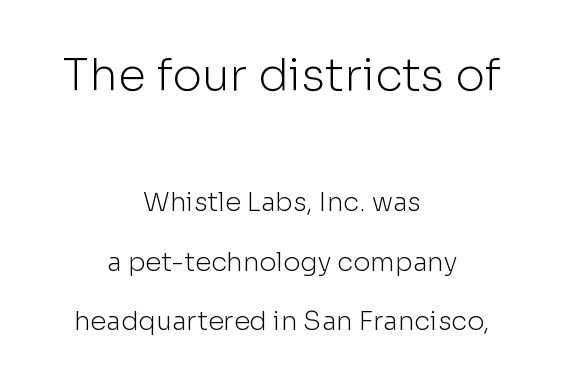
The image shows 45 px light sans-serif type, upright; set centered, loose line spacing (2.29x), normal letter spacing, not underlined; the first (top) block is 1.73x larger; low stroke contrast and a medium x-height.
